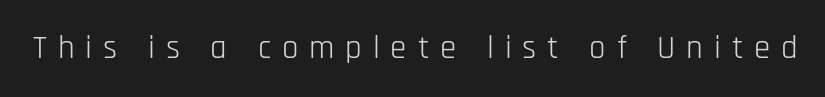
Is this a fixed-width face? No — the glyphs have proportional, varying widths. This sample uses an upright cut, with every glyph sitting square on the baseline. Serifs: no, the terminals of the letterforms are clean. Here the glyphs are tracked loosely, breaking word shapes into spaced letters. No heavy texture on the line: the type isn't bold. The space directly below the letters is spotless.
